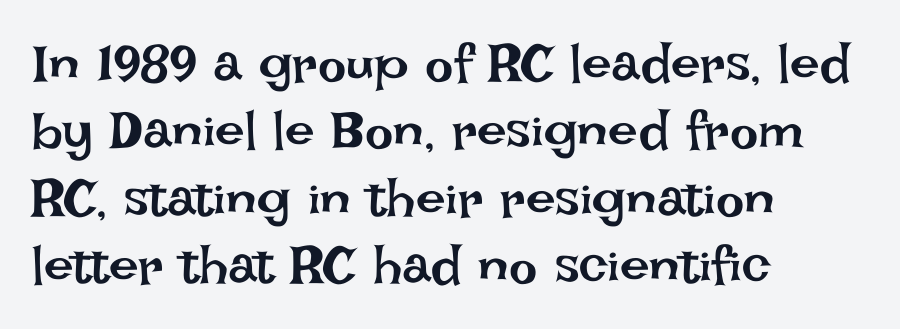
The image shows 53 px regular-weight type, upright; set left-aligned, normal line spacing (1.27x), normal letter spacing, not underlined; low stroke contrast and a large x-height.
